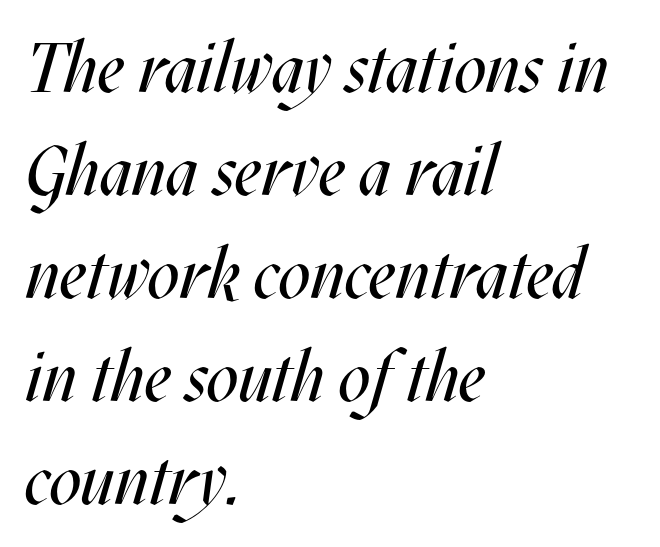
The face used here is proportionally spaced, like ordinary book or web type. The passage shown leans; its letterforms are oblique. Nobody drew a line under any word here. The typeface has the unassuming heft of standard copy or less. This sample keeps an unexceptional amount of space between lines. These lines stack with their left ends in a neat column.
